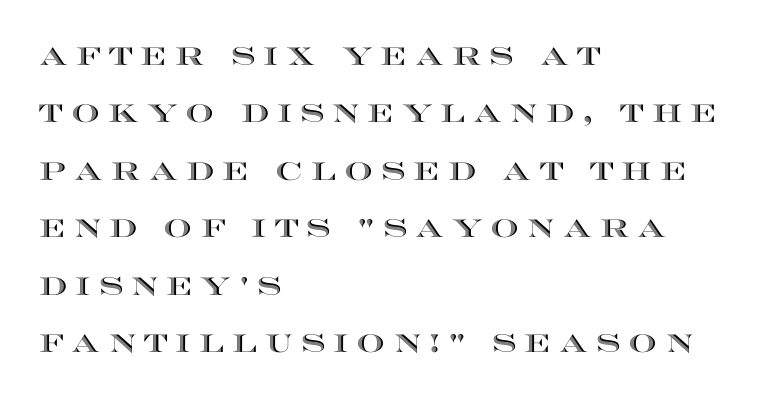
Q: Is the text italic (slanted)? A: No, it is upright.
Q: Is the text underlined? A: No.
Q: How is the paragraph aligned? A: Left-aligned.
Q: Is the spacing between letters normal or unusually wide? A: Unusually wide.
Q: Is the spacing between lines tight, normal or loose? A: Loose.
